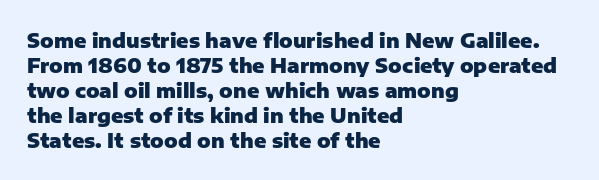
The baseline area is clear. Ordinary non-slanted type is in use. Look at the tracking — it's just the regular setting, nothing added. These lines carry a lot of weight — the face is fully bold.
